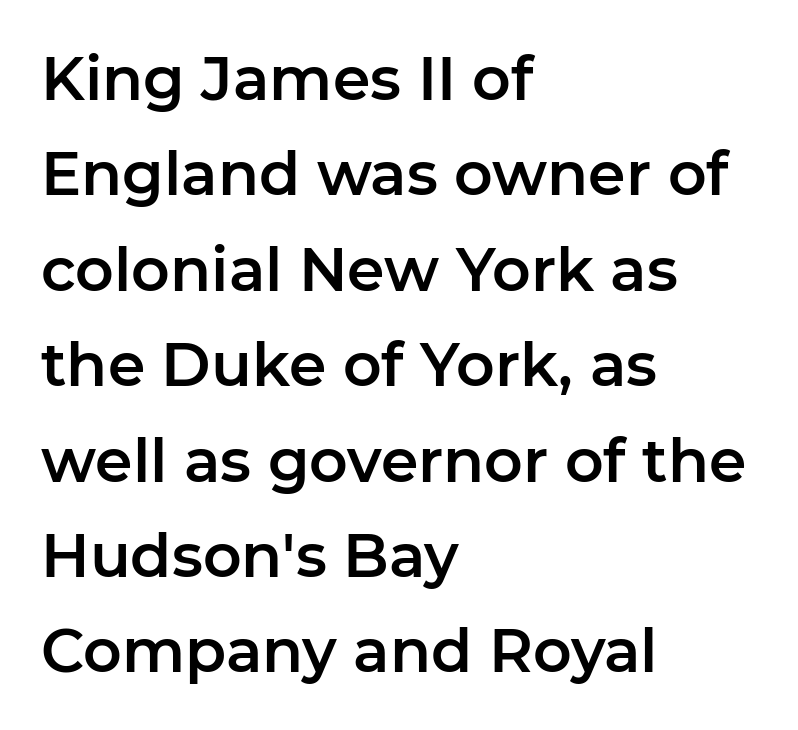
A typesetter would label this face a sans. Character widths vary here, with narrow letters taking less room than wide ones. The lines in this sample share a left origin and differ only in where they stop. The leading is moderate, giving the passage an even texture. Unlike italic type, these characters show no tilt at all.
